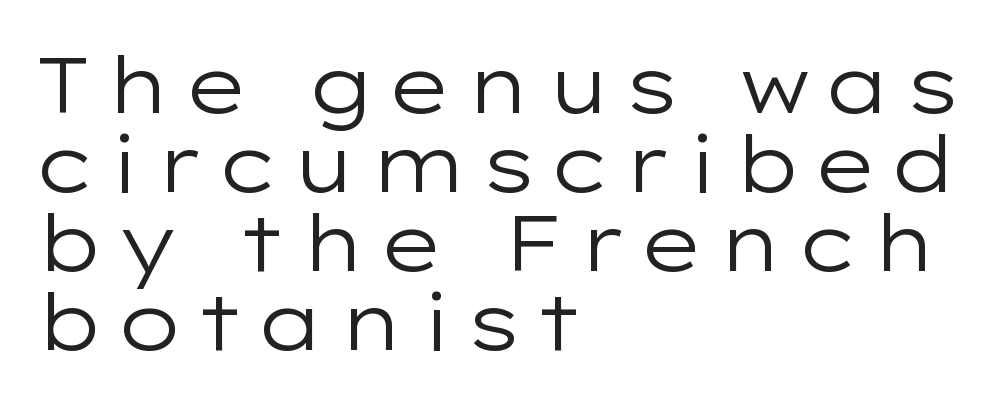
{"serif": "no", "italic": "no", "bold": "no", "weight": "regular", "width": "wide", "stroke_contrast": "low", "x_height": "medium", "monospaced": "no", "underline": "no", "align": "left", "line_spacing": "tight", "line_spacing_ratio": 1.0, "glyph_px": 79}
